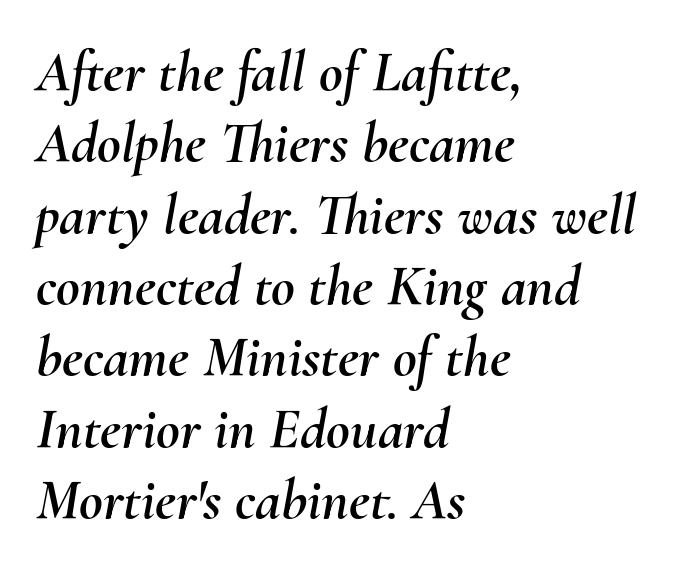
The image shows 58 px text type, italic (leaning right); set left-aligned, line spacing 1.23x, normal letter spacing, not underlined; medium stroke contrast and a small x-height.
